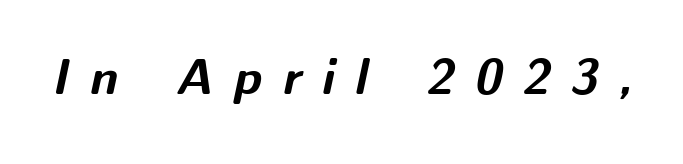
Q: Is the text bold? A: Yes.
Q: Is the text italic (slanted)? A: Yes, it leans right by about 12 degrees.
Q: Is the text underlined? A: No.
Q: Is the spacing between letters normal or unusually wide? A: Unusually wide.
Q: Width (condensed, normal, or wide)? A: Normal.
Q: Stroke contrast? A: Medium.
Q: x-height? A: Medium.
Q: Monospaced? A: No.
